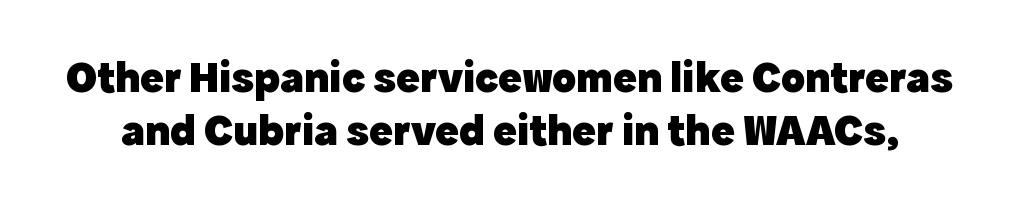
Posture: upright roman. The letters advance in unequal steps, a hallmark of proportional type. Observe the absence of serifs on each vertical stroke in this sample. Plenty of ink on the page — the face is bold. The zone under the glyphs is completely vacant. Default kerning and tracking; the words read as compact shapes.
